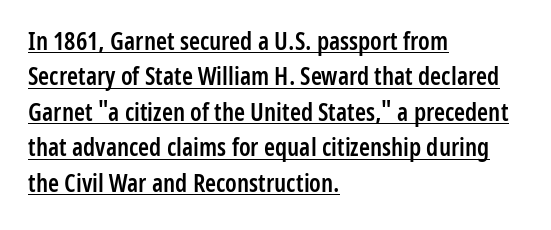
Whoever set this chose a conventional vertical rhythm. The typography opts for an upright posture over an oblique one. Quick note: underline on. This rendering uses left alignment, leaving the right contour irregular.
